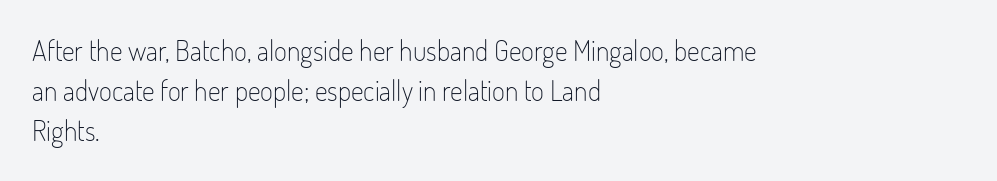
Q: Is the text bold? A: No.
Q: Is the text italic (slanted)? A: No, it is upright.
Q: Is the typeface a serif or a sans-serif typeface? A: Sans-serif.
Q: Is the text underlined? A: No.
Q: How is the paragraph aligned? A: Left-aligned.
Q: Is the spacing between letters normal or unusually wide? A: Normal.
Q: Is the spacing between lines tight, normal or loose? A: Normal.
Q: Width (condensed, normal, or wide)? A: Condensed.
Q: Stroke contrast? A: Low.
Q: x-height? A: Small.
Q: Monospaced? A: No.
